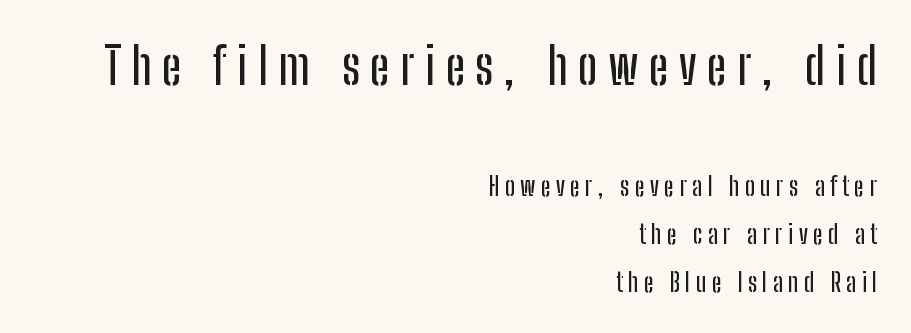
The compositor pushed each line to the right boundary. The letters stand upright; this is a roman face. A typesetter would call this heavily tracked-out type. The space beneath each line is pristine and unruled.
